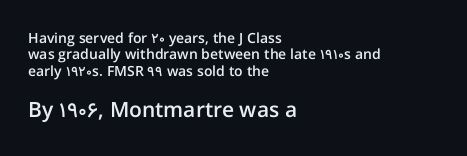
The image shows 21 px text type, upright; set left-aligned, line spacing 1.17x, normal letter spacing, not underlined; the second (bottom) block is 1.5x larger.
